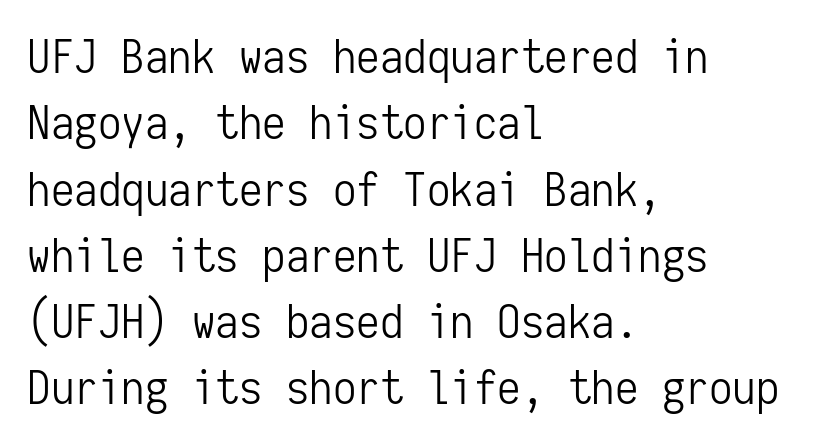
Q: Is the text bold? A: No.
Q: Is the text italic (slanted)? A: No, it is upright.
Q: Is the typeface a serif or a sans-serif typeface? A: Sans-serif.
Q: Is the text underlined? A: No.
Q: How is the paragraph aligned? A: Left-aligned.
Q: Is the spacing between letters normal or unusually wide? A: Normal.
Q: Is the spacing between lines tight, normal or loose? A: Normal.
Q: Width (condensed, normal, or wide)? A: Condensed.
Q: Stroke contrast? A: Low.
Q: x-height? A: Medium.
Q: Monospaced? A: Yes.
